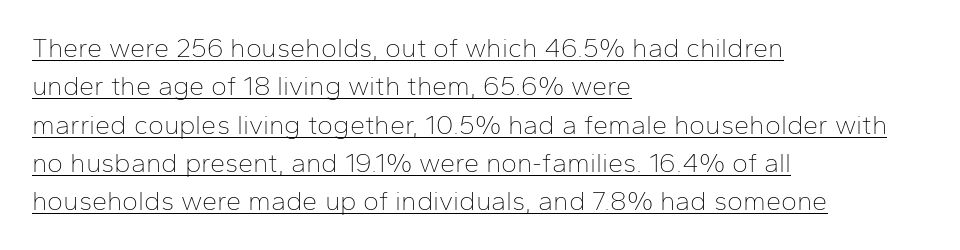
{"italic": "no", "bold": "no", "underline": "yes", "align": "left", "line_spacing": "normal", "line_spacing_ratio": 1.42, "letter_spacing": "normal", "letter_spacing_em": 0.0, "glyph_px": 27}
